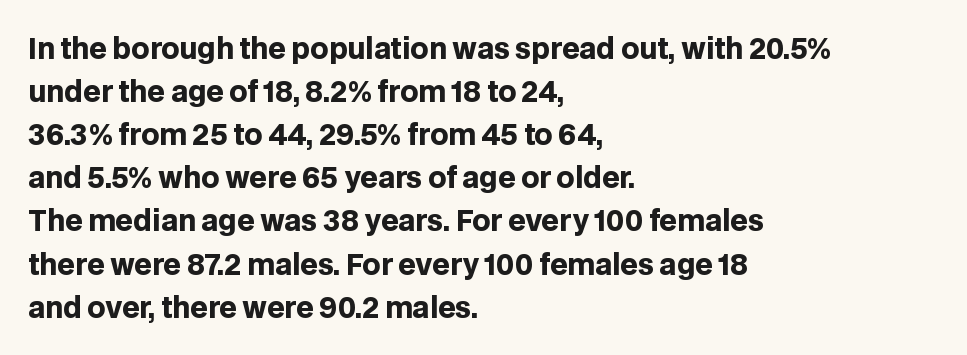
Q: Is the text bold? A: Yes.
Q: Is the text italic (slanted)? A: No, it is upright.
Q: Is the typeface a serif or a sans-serif typeface? A: Sans-serif.
Q: Is the text underlined? A: No.
Q: How is the paragraph aligned? A: Left-aligned.
Q: Is the spacing between letters normal or unusually wide? A: Normal.
Q: Is the spacing between lines tight, normal or loose? A: Normal.
Q: Width (condensed, normal, or wide)? A: Normal.
Q: Stroke contrast? A: Low.
Q: x-height? A: Large.
Q: Monospaced? A: No.
